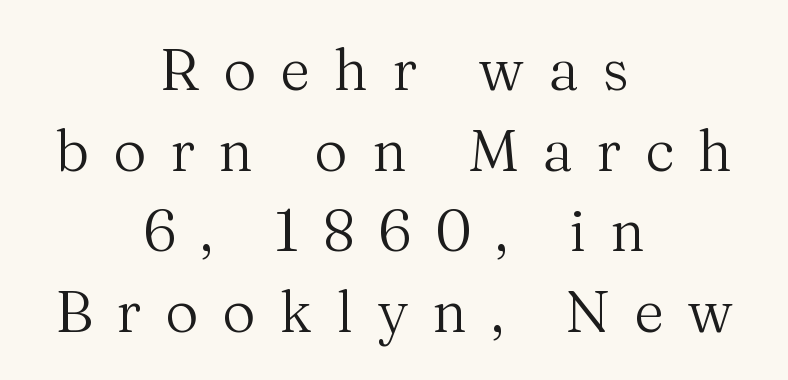
The image shows 58 px regular-weight serif type, upright; set centered, normal line spacing (1.39x), unusually wide letter spacing (+0.41 em), not underlined; medium stroke contrast and a medium x-height.
